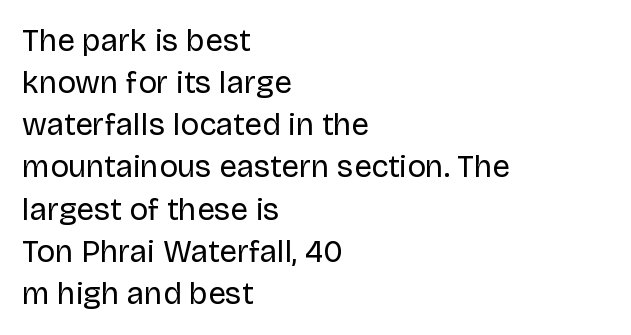
The typesetter chose a ragged-right arrangement here. The face used here is proportionally spaced, like ordinary book or web type. Tall strokes in this sample are plumb rather than angled. Words appear dense and cohesive because spacing is normal. The passage shown is typeset with a sans-serif family.
